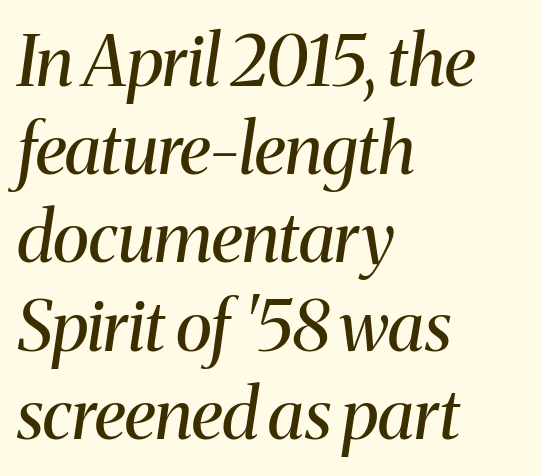
The image shows 70 px regular-weight serif type, italic (leaning right); set left-aligned, normal line spacing (1.26x), normal letter spacing, not underlined; medium stroke contrast and a medium x-height.
